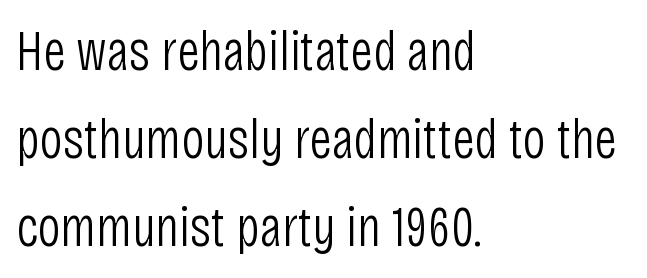
{"serif": "no", "italic": "no", "bold": "no", "weight": "light", "width": "condensed", "stroke_contrast": "low", "x_height": "large", "monospaced": "no", "underline": "no", "align": "left", "line_spacing": "normal", "line_spacing_ratio": 1.54, "letter_spacing": "normal", "letter_spacing_em": 0.0, "glyph_px": 57}
